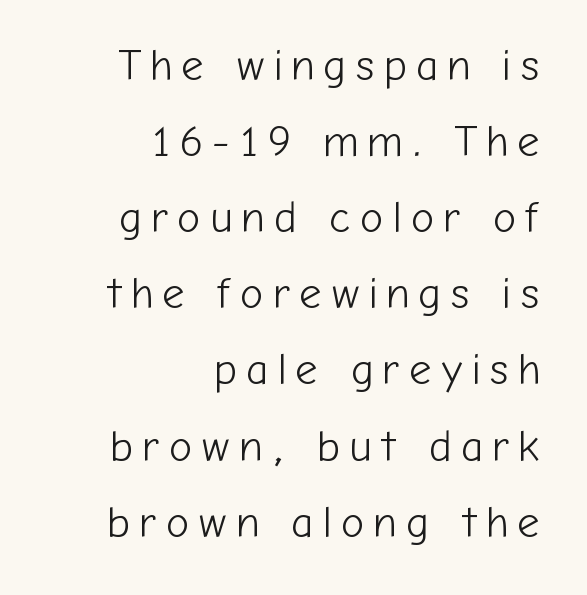
Q: Is the text bold? A: No.
Q: Is the text italic (slanted)? A: No, it is upright.
Q: Is the typeface a serif or a sans-serif typeface? A: Sans-serif.
Q: Is the text underlined? A: No.
Q: How is the paragraph aligned? A: Right-aligned.
Q: Is the spacing between letters normal or unusually wide? A: Unusually wide.
Q: Width (condensed, normal, or wide)? A: Normal.
Q: Stroke contrast? A: Low.
Q: x-height? A: Medium.
Q: Monospaced? A: No.
